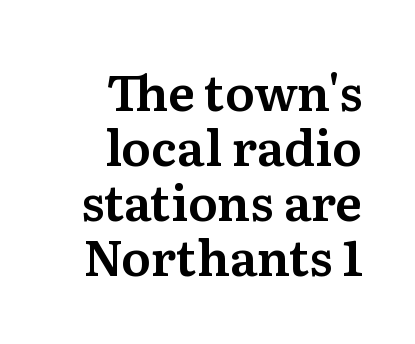
Is this a fixed-width face? No — the glyphs have proportional, varying widths. What's the leading like? Squeezed, with rows nearly overlapping. In terms of letterspacing, this is plain default setting. The lines are quadded right.
